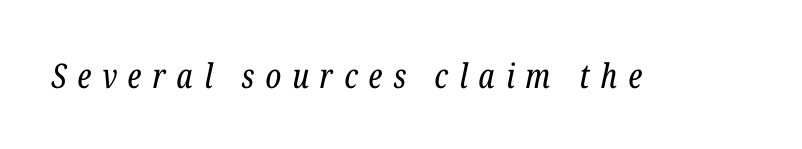
The image shows 34 px regular-weight, condensed serif type, italic (leaning right); set unusually wide letter spacing (+0.32 em), not underlined; low stroke contrast and a medium x-height.
